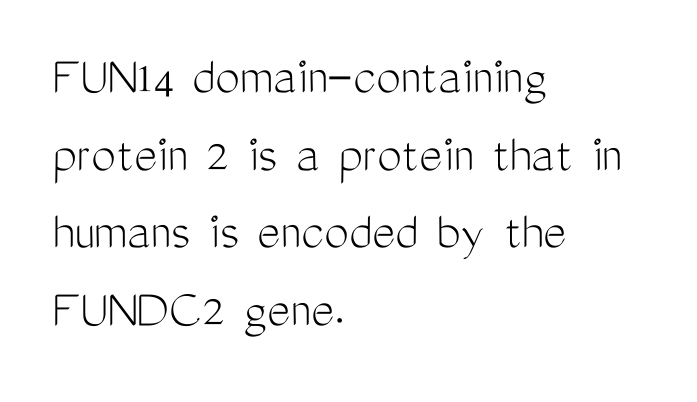
The face used here is a sans, in the tradition of grotesques and geometrics. In CSS terms this would be text-align: left. Notice how descenders clear the ascenders below comfortably — that's standard leading. There is no visible air inserted between adjacent glyphs.
